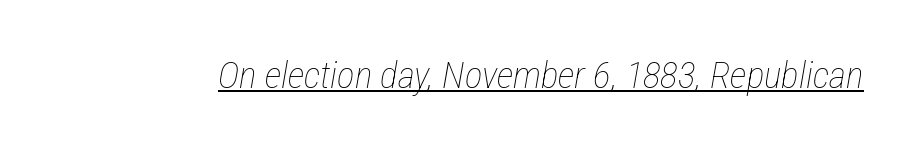
Q: Is the text bold? A: No.
Q: Is the text italic (slanted)? A: Yes, it leans right by about 12 degrees.
Q: Is the text underlined? A: Yes.
Q: Is the spacing between letters normal or unusually wide? A: Normal.
Q: Width (condensed, normal, or wide)? A: Condensed.
Q: Stroke contrast? A: Low.
Q: x-height? A: Medium.
Q: Monospaced? A: No.
